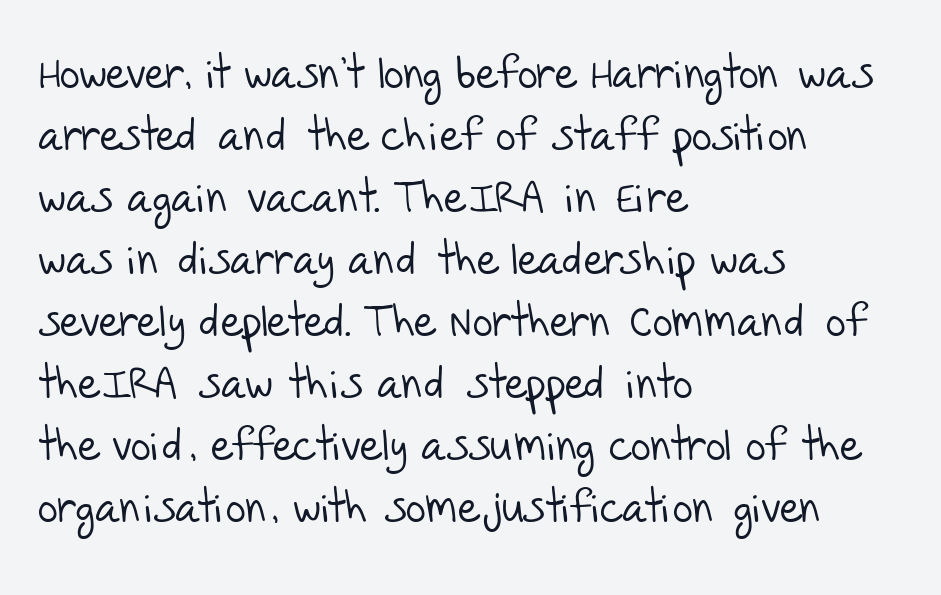
The lines are quadded left. Normally led — the rows are evenly, conventionally spaced. Font category for this specimen: sans-serif. The horizontal fit of the characters is conventional and even. Looks like regular typesetting: each glyph gets only the width it needs.
